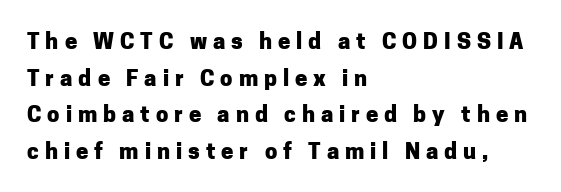
The image shows 22 px bold type, upright; set left-aligned, normal line spacing (1.66x), unusually wide letter spacing (+0.27 em), not underlined.
